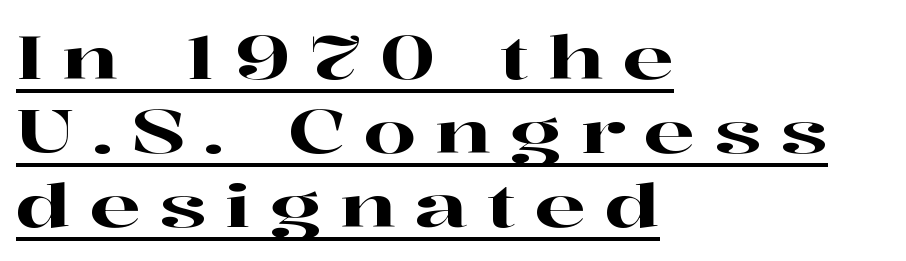
The image shows 60 px wide serif type, upright; set left-aligned, line spacing 1.23x, unusually wide letter spacing (+0.31 em), underlined; high stroke contrast and a medium x-height.
